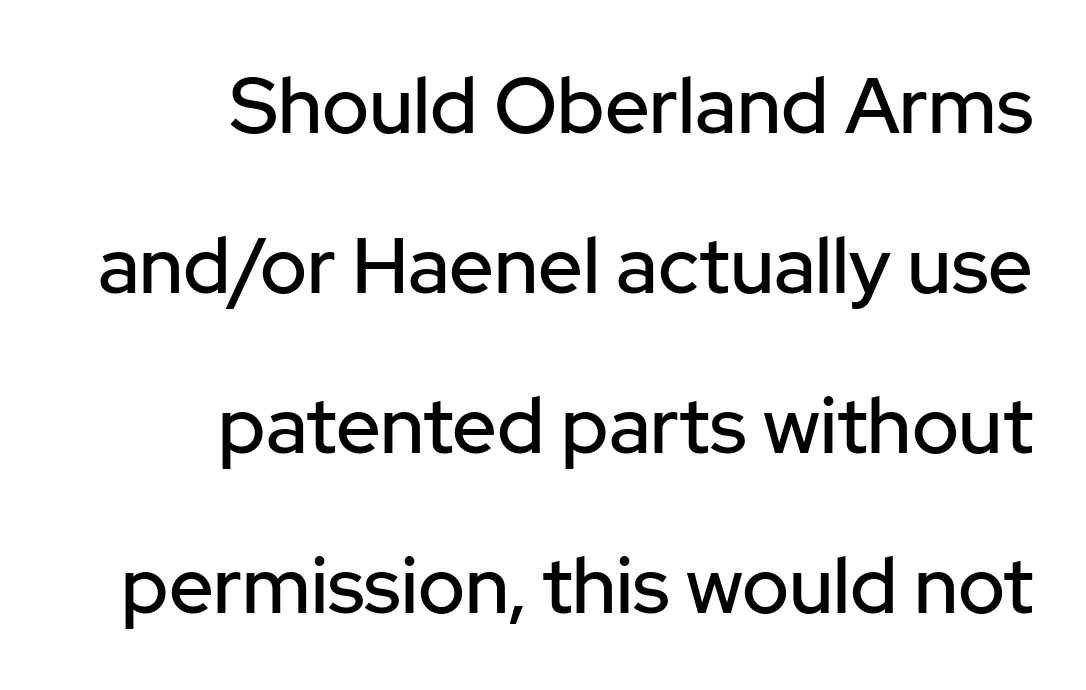
{"serif": "no", "italic": "no", "width": "normal", "stroke_contrast": "low", "x_height": "medium", "monospaced": "no", "underline": "no", "align": "right", "line_spacing": "loose", "line_spacing_ratio": 2.05, "letter_spacing": "normal", "letter_spacing_em": 0.0, "glyph_px": 78}
